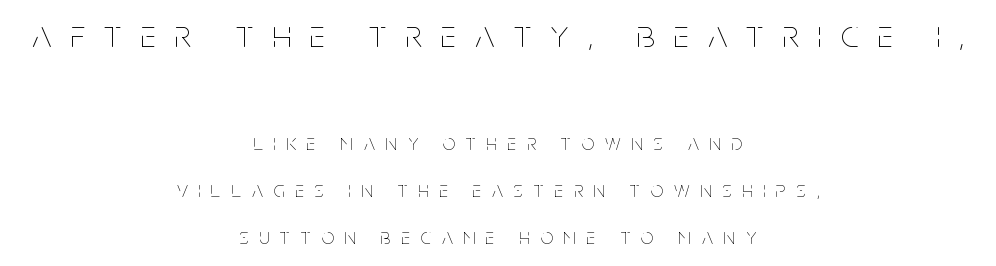
{"italic": "no", "bold": "no", "weight": "thin", "width": "condensed", "stroke_contrast": "low", "x_height": "large", "monospaced": "no", "underline": "no", "align": "center", "line_spacing": "loose", "line_spacing_ratio": 2.14, "letter_spacing": "wide", "letter_spacing_em": 0.49, "larger_block": "first", "size_ratio": 1.77, "glyph_px": 39}
